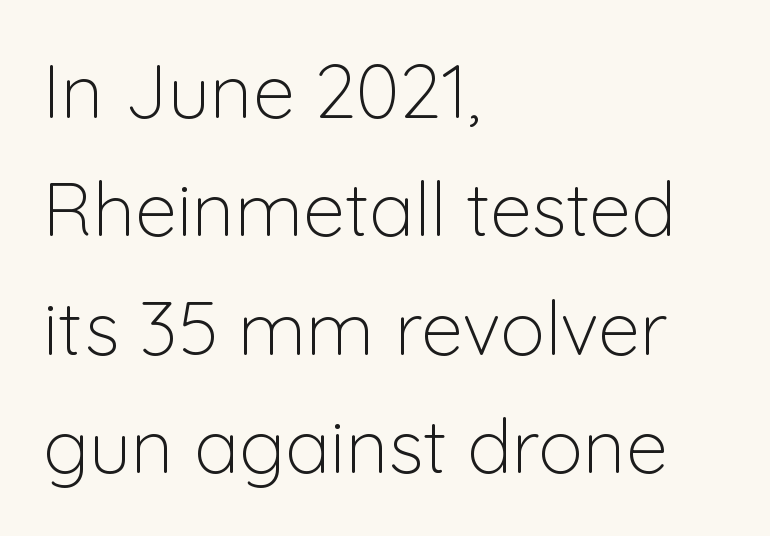
Q: Is the text bold? A: No.
Q: Is the text italic (slanted)? A: No, it is upright.
Q: Is the typeface a serif or a sans-serif typeface? A: Sans-serif.
Q: Is the text underlined? A: No.
Q: How is the paragraph aligned? A: Left-aligned.
Q: Is the spacing between letters normal or unusually wide? A: Normal.
Q: Is the spacing between lines tight, normal or loose? A: Normal.
Q: Width (condensed, normal, or wide)? A: Normal.
Q: Stroke contrast? A: Low.
Q: x-height? A: Medium.
Q: Monospaced? A: No.
